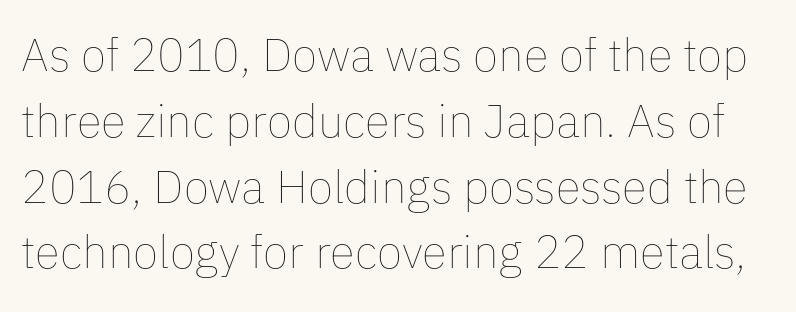
Q: Is the text bold? A: No.
Q: Is the text italic (slanted)? A: No, it is upright.
Q: Is the text underlined? A: No.
Q: Is the spacing between letters normal or unusually wide? A: Normal.
Q: Is the spacing between lines tight, normal or loose? A: Normal.
Q: Width (condensed, normal, or wide)? A: Normal.
Q: Stroke contrast? A: Low.
Q: x-height? A: Medium.
Q: Monospaced? A: No.
